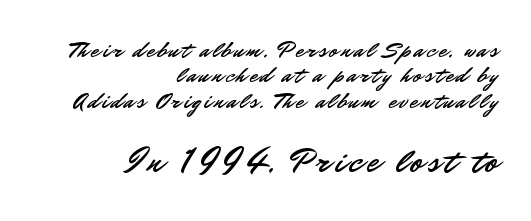
Q: Is the text italic (slanted)? A: Yes.
Q: Is the typeface a serif or a sans-serif typeface? A: Sans-serif.
Q: Is the text underlined? A: No.
Q: How is the paragraph aligned? A: Right-aligned.
Q: Is the spacing between lines tight, normal or loose? A: Tight.
Q: Which block of text is set in a larger size, the first (top) or the second (bottom)? A: The second (bottom) one.
Q: Width (condensed, normal, or wide)? A: Normal.
Q: Stroke contrast? A: Low.
Q: x-height? A: Small.
Q: Monospaced? A: No.
